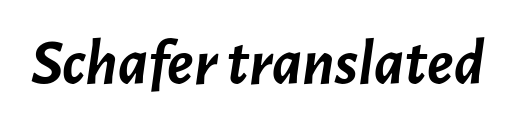
{"italic": "yes", "lean": "right", "slant_degrees": 7, "bold": "yes", "weight": "semibold", "width": "normal", "stroke_contrast": "low", "x_height": "medium", "monospaced": "no", "underline": "no", "letter_spacing": "normal", "letter_spacing_em": 0.0, "glyph_px": 66}
